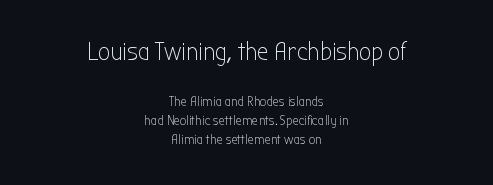
Quick note: interline space is typical. This rendering uses center alignment, leaving both contours irregular but symmetric. No letter is thick-stroked: the sample isn't bold. This sample uses an upright cut, with every glyph sitting square on the baseline. Lines of text with bare space underneath. Of the two passages, the one on top uses the larger point size.
